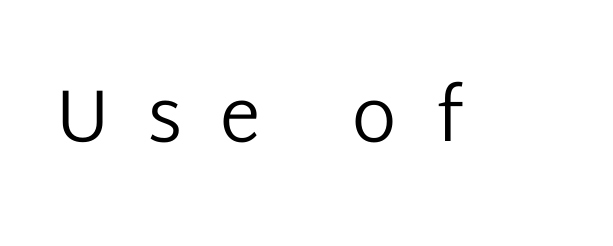
{"serif": "no", "italic": "no", "bold": "no", "weight": "regular", "width": "normal", "stroke_contrast": "low", "x_height": "medium", "monospaced": "no", "underline": "no", "letter_spacing": "wide", "letter_spacing_em": 0.5, "glyph_px": 74}
